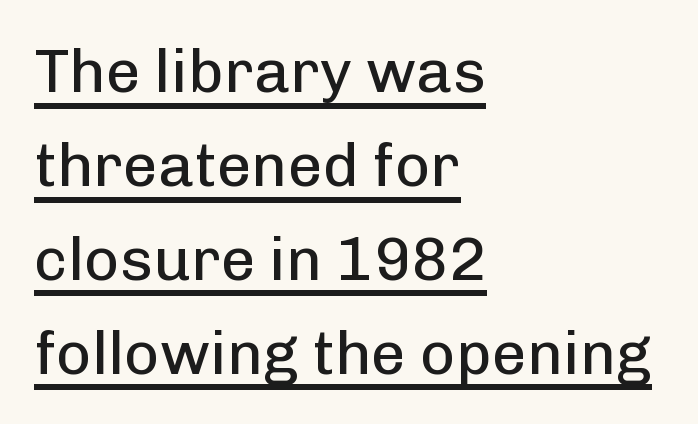
{"serif": "no", "italic": "no", "bold": "no", "weight": "regular", "width": "normal", "stroke_contrast": "low", "x_height": "medium", "monospaced": "no", "underline": "yes", "align": "left", "line_spacing": "normal", "line_spacing_ratio": 1.54, "letter_spacing": "normal", "letter_spacing_em": 0.0, "glyph_px": 61}
